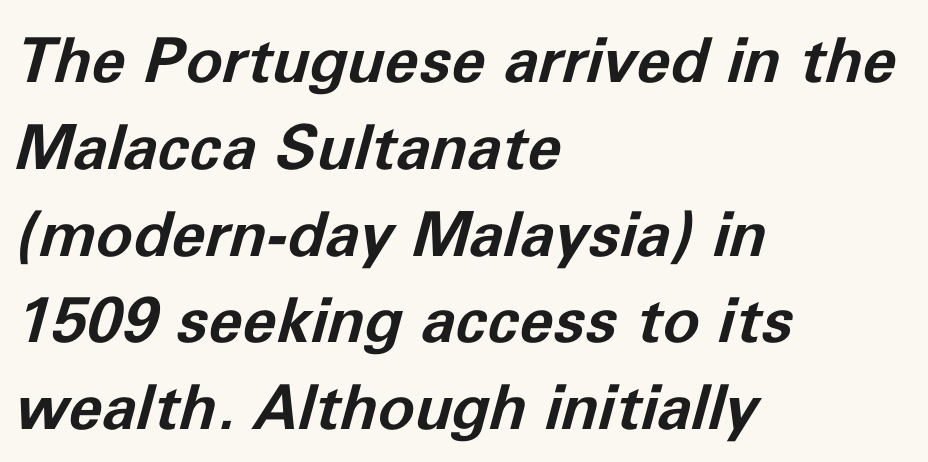
The image shows 62 px bold type, italic (leaning right); set left-aligned, normal line spacing (1.4x), normal letter spacing, not underlined; low stroke contrast and a medium x-height.
